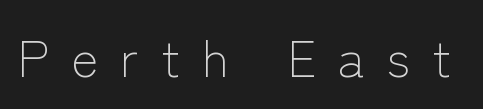
{"serif": "no", "italic": "no", "bold": "no", "weight": "light", "width": "normal", "stroke_contrast": "low", "x_height": "medium", "monospaced": "no", "underline": "no", "letter_spacing": "wide", "letter_spacing_em": 0.43, "glyph_px": 51}
